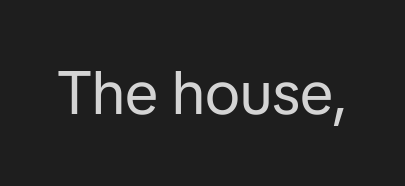
{"serif": "no", "italic": "no", "bold": "no", "weight": "regular", "width": "normal", "stroke_contrast": "low", "x_height": "medium", "monospaced": "no", "underline": "no", "letter_spacing": "normal", "letter_spacing_em": 0.0, "glyph_px": 61}
